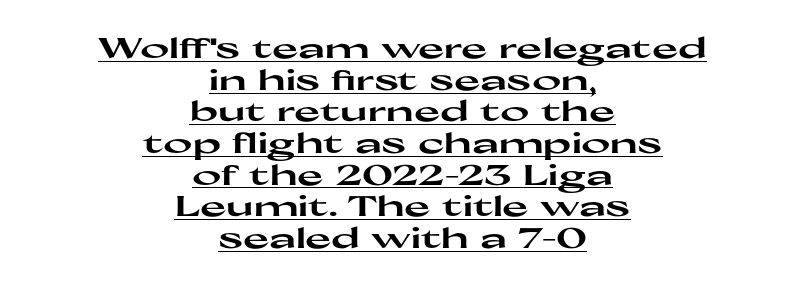
{"serif": "no", "italic": "no", "bold": "yes", "weight": "heavy", "width": "wide", "stroke_contrast": "high", "x_height": "medium", "monospaced": "no", "underline": "yes", "align": "center", "line_spacing": "tight", "line_spacing_ratio": 1.13, "letter_spacing": "normal", "letter_spacing_em": 0.0, "glyph_px": 28}
